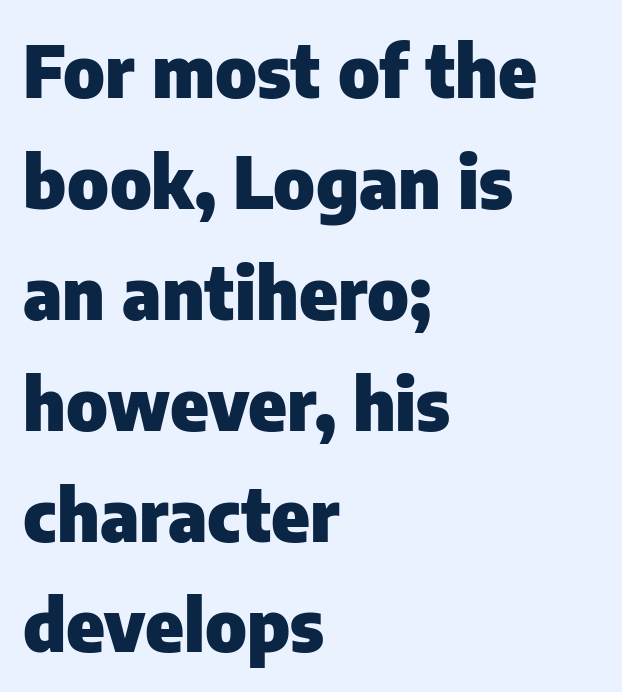
The image shows 72 px heavy sans-serif type, upright; set left-aligned, normal line spacing (1.54x), normal letter spacing, not underlined; low stroke contrast and a medium x-height.
